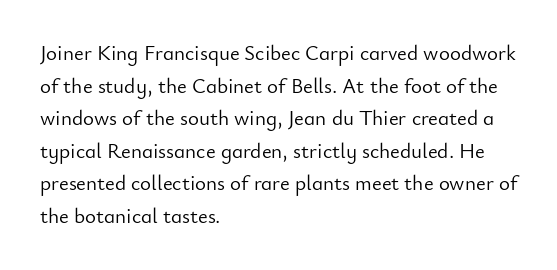
The axis of the letterforms is exactly vertical. Here the glyphs are tracked normally, forming tight word shapes. Descenders hang freely into open space. Line beginnings align vertically; line endings do not. The rows are spaced the way most documents space them.
